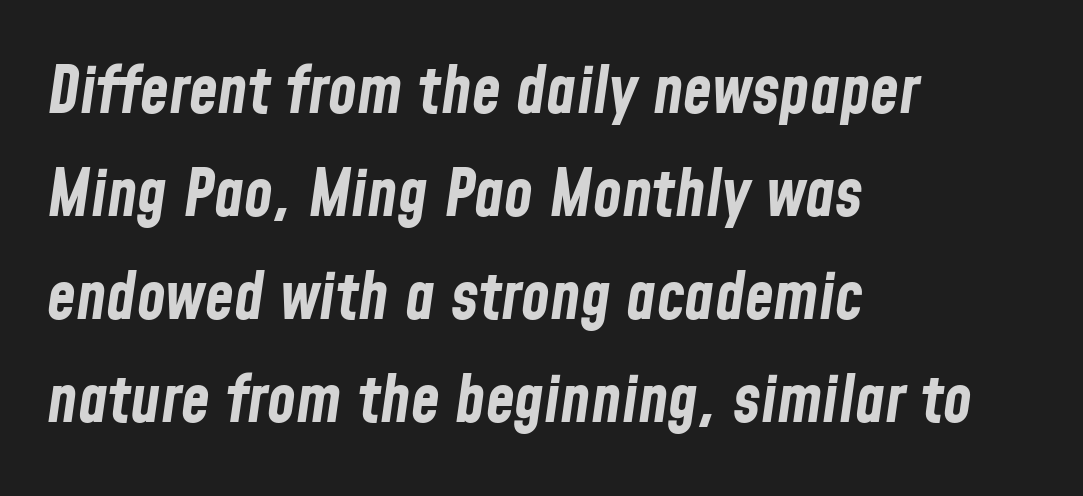
The image shows 66 px bold, condensed type, italic (leaning right); set left-aligned, normal line spacing (1.56x), normal letter spacing, not underlined; low stroke contrast and a medium x-height.
